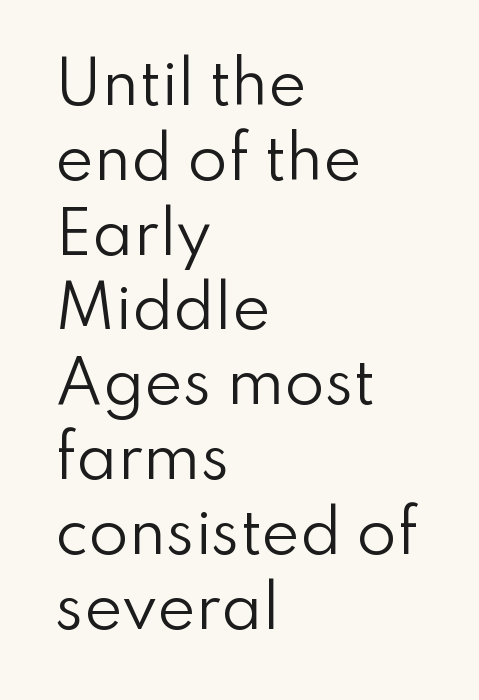
The image shows 58 px regular-weight sans-serif type, upright; set left-aligned, normal line spacing (1.29x), normal letter spacing, not underlined; low stroke contrast and a small x-height.
